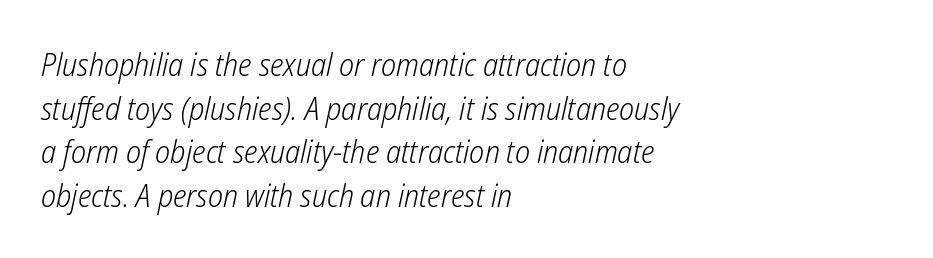
Character widths vary here, with narrow letters taking less room than wide ones. The passage shown is not underscored anywhere. No heavy texture on the line: the type isn't bold. In terms of leading, this rendering sits right in the middle. Each word holds together tightly as a unit, with standard inter-letter gaps. The rendering anchors every line to the left-hand side.
